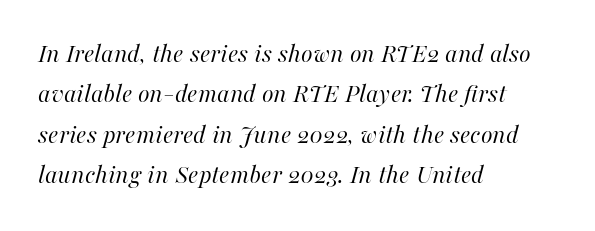
Q: Is the text bold? A: No.
Q: Is the text italic (slanted)? A: Yes, it leans right by about 16 degrees.
Q: Is the text underlined? A: No.
Q: How is the paragraph aligned? A: Left-aligned.
Q: Is the spacing between letters normal or unusually wide? A: Normal.
Q: Is the spacing between lines tight, normal or loose? A: Normal.
